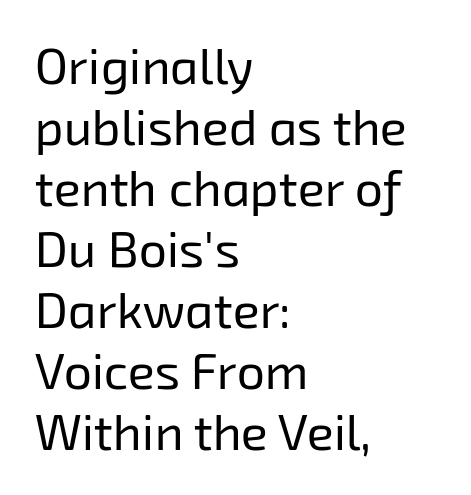
The image shows 50 px regular-weight sans-serif type; set left-aligned, line spacing 1.22x, normal letter spacing, not underlined; low stroke contrast and a medium x-height.
